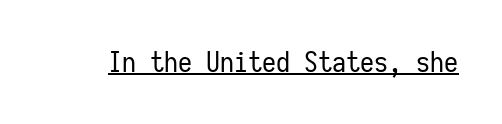
{"serif": "no", "italic": "no", "bold": "no", "weight": "regular", "width": "condensed", "stroke_contrast": "low", "x_height": "medium", "monospaced": "yes", "underline": "yes", "letter_spacing": "normal", "letter_spacing_em": 0.0, "glyph_px": 28}
